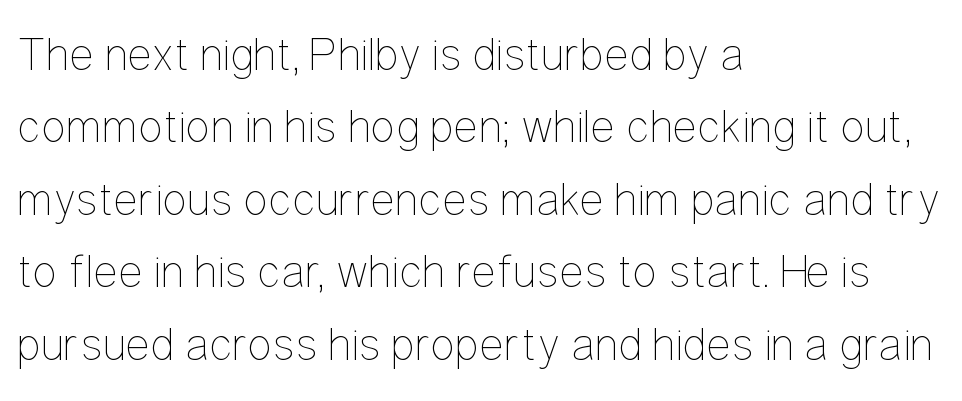
Q: Is the text bold? A: No.
Q: Is the text italic (slanted)? A: No, it is upright.
Q: Is the text underlined? A: No.
Q: How is the paragraph aligned? A: Left-aligned.
Q: Is the spacing between letters normal or unusually wide? A: Normal.
Q: Is the spacing between lines tight, normal or loose? A: Normal.
Q: Width (condensed, normal, or wide)? A: Condensed.
Q: Stroke contrast? A: Low.
Q: x-height? A: Medium.
Q: Monospaced? A: No.
